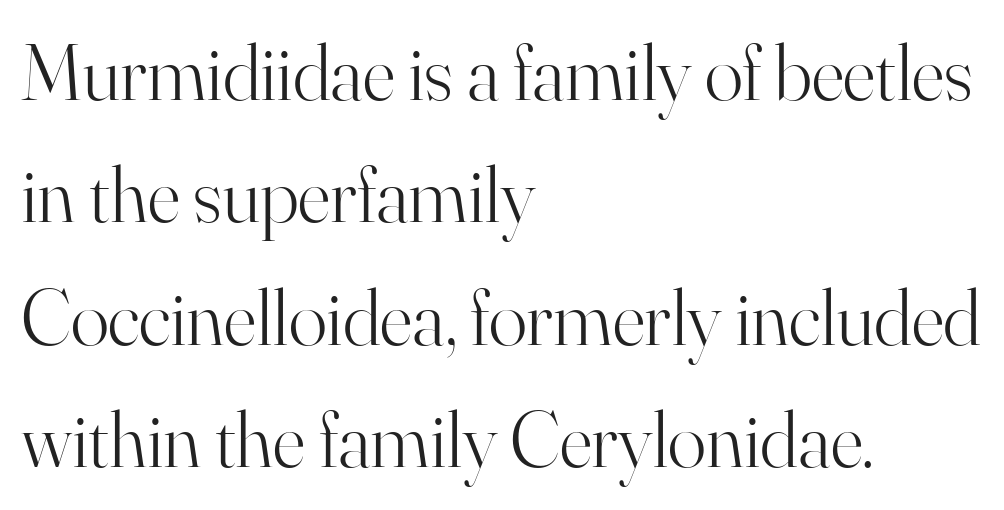
{"serif": "yes", "italic": "no", "bold": "no", "weight": "light", "width": "normal", "stroke_contrast": "high", "x_height": "small", "monospaced": "no", "underline": "no", "align": "left", "line_spacing": "normal", "line_spacing_ratio": 1.53, "letter_spacing": "normal", "letter_spacing_em": 0.0, "glyph_px": 80}
